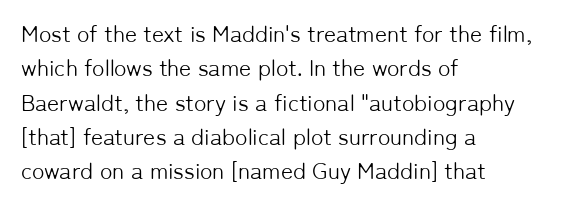
{"italic": "no", "bold": "no", "underline": "no", "align": "left", "line_spacing": "normal", "line_spacing_ratio": 1.49, "letter_spacing": "normal", "letter_spacing_em": 0.0, "glyph_px": 23}
